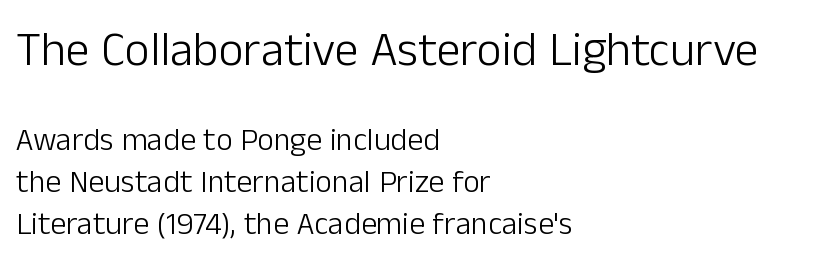
Q: Is the text bold? A: No.
Q: Is the text italic (slanted)? A: No, it is upright.
Q: Is the typeface a serif or a sans-serif typeface? A: Sans-serif.
Q: Is the text underlined? A: No.
Q: How is the paragraph aligned? A: Left-aligned.
Q: Is the spacing between letters normal or unusually wide? A: Normal.
Q: Is the spacing between lines tight, normal or loose? A: Normal.
Q: Which block of text is set in a larger size, the first (top) or the second (bottom)? A: The first (top) one.
Q: Width (condensed, normal, or wide)? A: Normal.
Q: Stroke contrast? A: Low.
Q: x-height? A: Medium.
Q: Monospaced? A: No.
